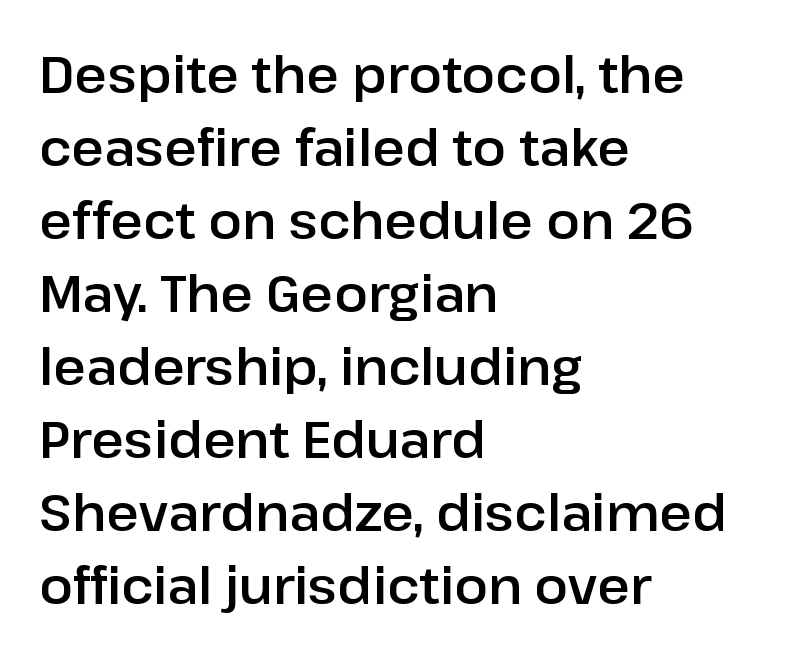
The designer went with a sans here, leaving each stem footless. Vertically, the passage feels balanced, rows spaced as you'd expect. Notice how the passage keeps a crisp vertical edge on the left only. Descenders hang freely into open space. Notice how the stems are strictly vertical — no italics here. Honestly, the letter spacing is just normal — you wouldn't notice it.
